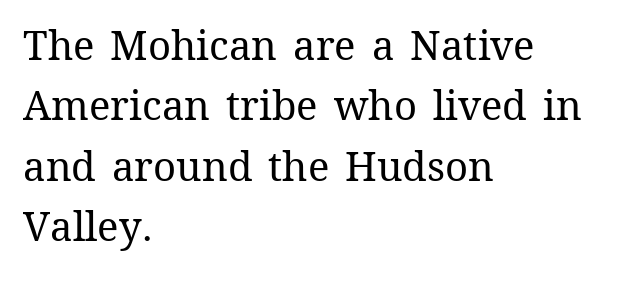
Q: Is the text bold? A: No.
Q: Is the text italic (slanted)? A: No, it is upright.
Q: Is the text underlined? A: No.
Q: How is the paragraph aligned? A: Left-aligned.
Q: Is the spacing between letters normal or unusually wide? A: Normal.
Q: Is the spacing between lines tight, normal or loose? A: Normal.
Q: Width (condensed, normal, or wide)? A: Normal.
Q: Stroke contrast? A: Medium.
Q: x-height? A: Medium.
Q: Monospaced? A: No.
